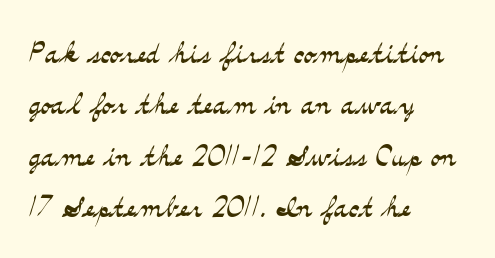
The image shows 39 px light, wide serif type; set left-aligned, normal line spacing (1.32x), normal letter spacing, not underlined; medium stroke contrast and a small x-height.
